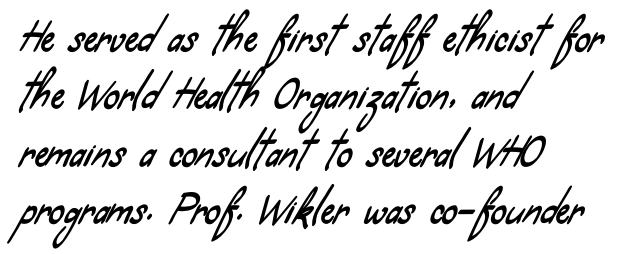
Glance below the letters and you will spot only blank space. The designer left line spacing at the default. The characters display no serif detailing; their extremities are plain. The tracking reads as untouched default to a designer's eye. Alignment: flush left. This sample has the flowing, uneven cadence of proportional lettering.
